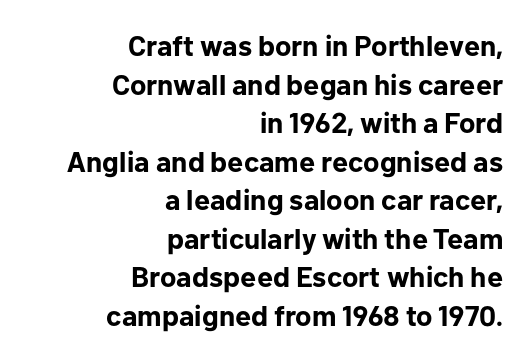
A typesetter would call this leading conventional body-copy spacing. Posture: straight, roman, zero tilt. Does the type have serifs? No, each stem ends abruptly. The face used here has the dense, thick strokes of a bold. Look at the tracking — it's just the regular setting, nothing added. Leftover space on each line is placed entirely before the opening word.
